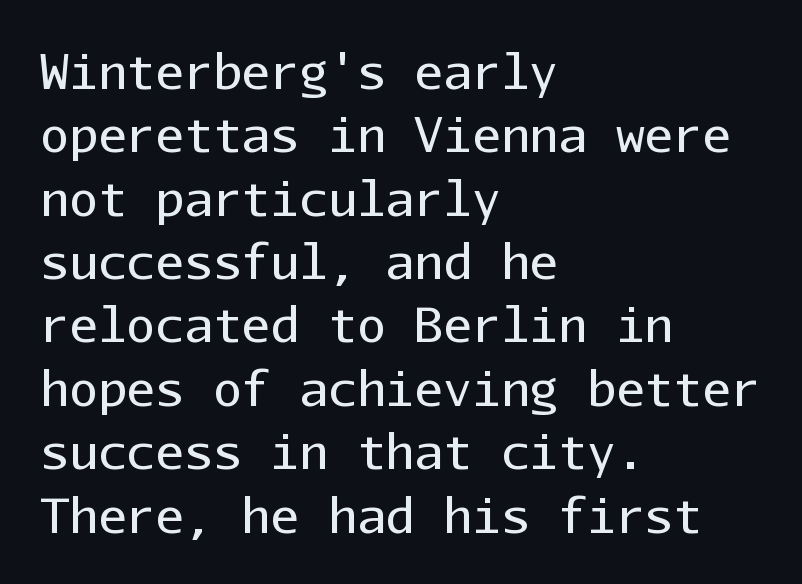
The image shows 48 px regular-weight sans-serif type, upright, monospaced; set left-aligned, normal line spacing (1.32x), normal letter spacing, not underlined; low stroke contrast and a medium x-height.
